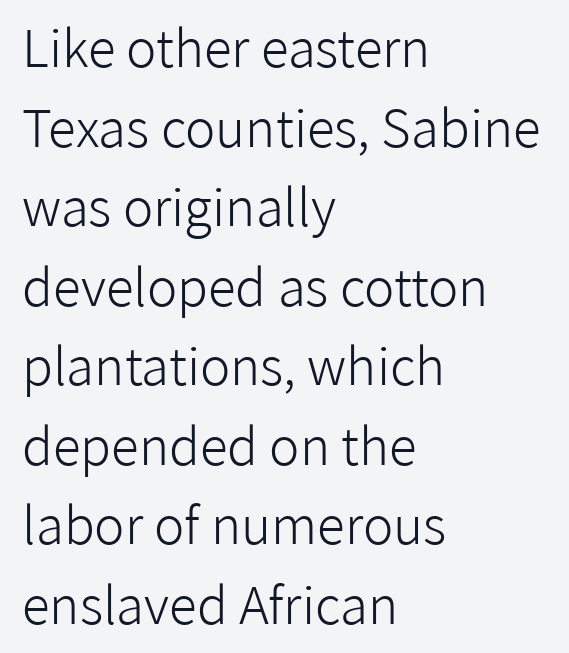
Q: Is the text bold? A: No.
Q: Is the text italic (slanted)? A: No, it is upright.
Q: Is the typeface a serif or a sans-serif typeface? A: Sans-serif.
Q: Is the text underlined? A: No.
Q: How is the paragraph aligned? A: Left-aligned.
Q: Is the spacing between letters normal or unusually wide? A: Normal.
Q: Is the spacing between lines tight, normal or loose? A: Normal.
Q: Width (condensed, normal, or wide)? A: Normal.
Q: Stroke contrast? A: Low.
Q: x-height? A: Medium.
Q: Monospaced? A: No.
